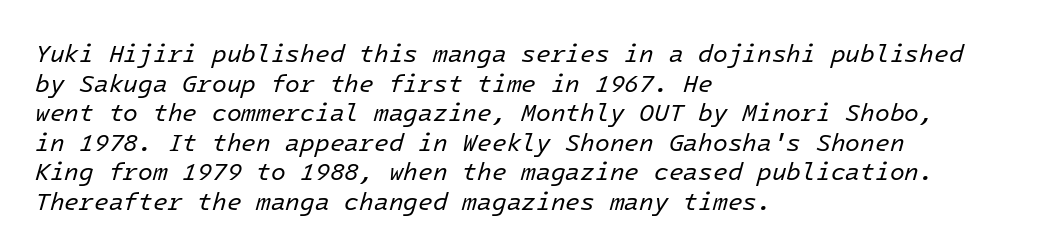
Q: Is the text bold? A: No.
Q: Is the text italic (slanted)? A: Yes, it leans right by about 16 degrees.
Q: Is the text underlined? A: No.
Q: How is the paragraph aligned? A: Left-aligned.
Q: Is the spacing between letters normal or unusually wide? A: Normal.
